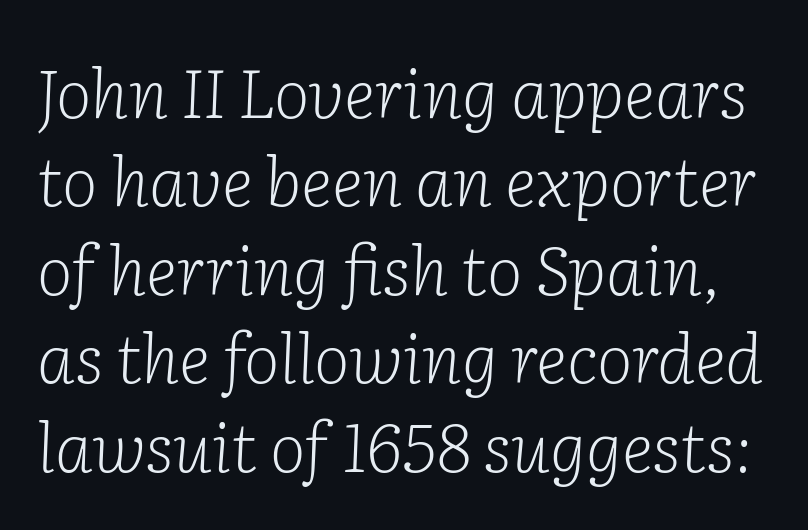
The image shows 68 px light serif type, italic (leaning right); set normal line spacing (1.3x), normal letter spacing, not underlined; low stroke contrast and a medium x-height.
